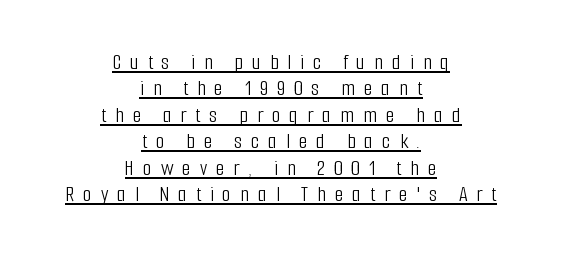
The image shows 23 px text type, upright; set centered, tight line spacing (1.15x), unusually wide letter spacing (+0.38 em), underlined.
